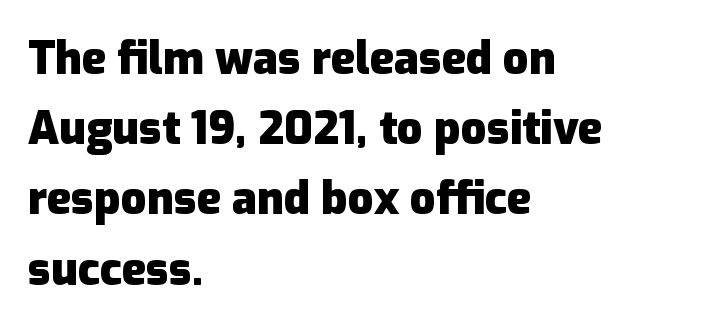
Here the designer chose a conventional face with non-uniform glyph widths. Baseline-to-baseline distance is the conventional proportion of letter height. The face used here is rendered with its standard letterfit. Heavy, bold letterforms.
